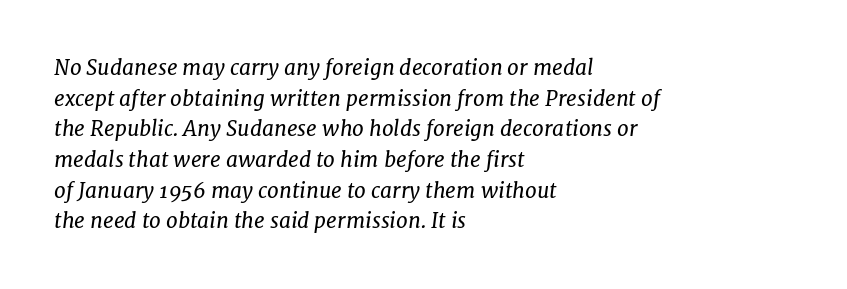
Tracking here is standard; glyphs follow each other at the usual distance. Letters have the restrained weight of plain body copy at most. The string is rendered with underlining switched off. Does the leading feel generous? No, just average. These lines were composed using italics. This sample is left-justified, so line endings fall wherever the words run out.
